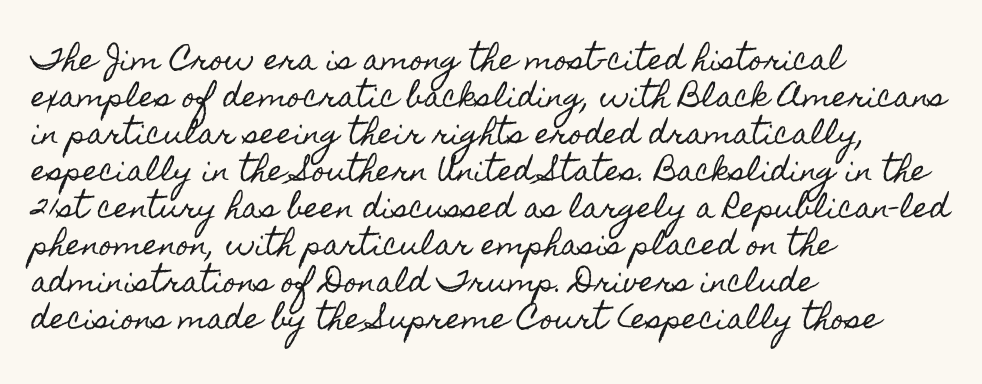
{"width": "condensed", "x_height": "small", "monospaced": "no", "underline": "no", "align": "left", "line_spacing": "normal", "line_spacing_ratio": 1.32, "letter_spacing": "normal", "letter_spacing_em": 0.0, "glyph_px": 28}
